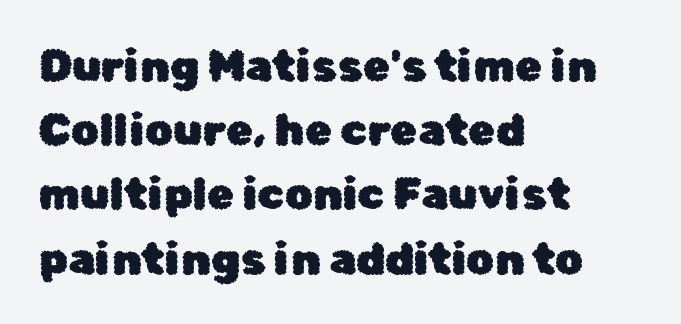
Honestly, there is no underline to notice here at all. Here the designer chose a conventional face with non-uniform glyph widths. One glance says typical: line gaps are just what's usual. What kind of face is this? One without serifs — a sans. The font's upright variant was chosen for this text. The paragraph shown leans on its left margin.
